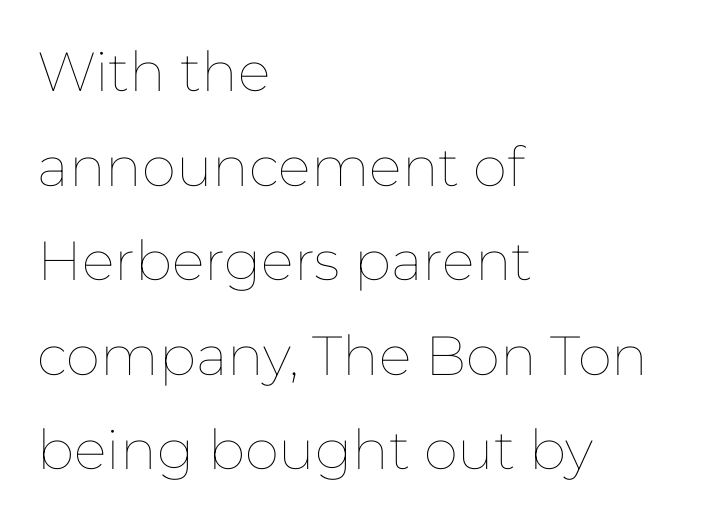
Q: Is the text bold? A: No.
Q: Is the text italic (slanted)? A: No, it is upright.
Q: Is the text underlined? A: No.
Q: How is the paragraph aligned? A: Left-aligned.
Q: Is the spacing between letters normal or unusually wide? A: Normal.
Q: Width (condensed, normal, or wide)? A: Normal.
Q: Stroke contrast? A: Low.
Q: x-height? A: Medium.
Q: Monospaced? A: No.
